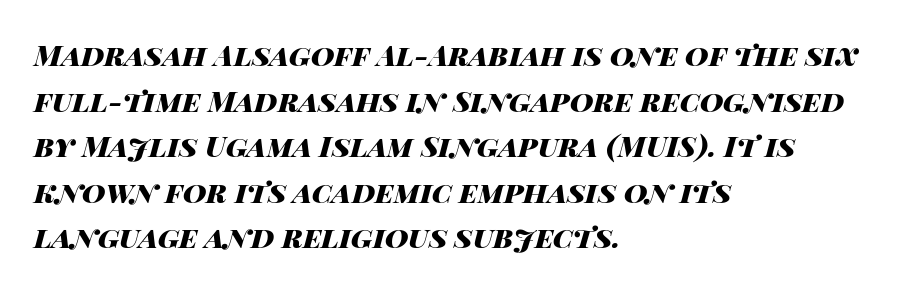
The image shows 29 px heavy, wide type, italic (leaning right); set left-aligned, normal line spacing (1.57x), normal letter spacing, not underlined; high stroke contrast and a large x-height.
